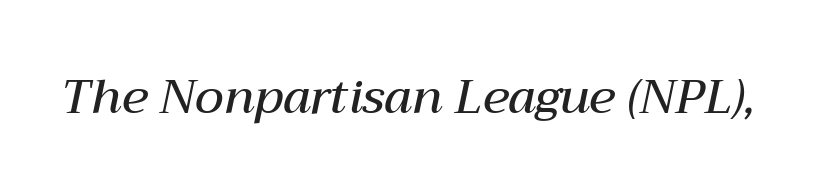
The glyphs are unaccompanied by any horizontal stroke below them. Every character sits at an angle, as italics do. You could not count columns in this text — the font is proportionally spaced. Students, this is semibold: more ink than regular, less than bold. Caption: standard tracking, unaltered.
